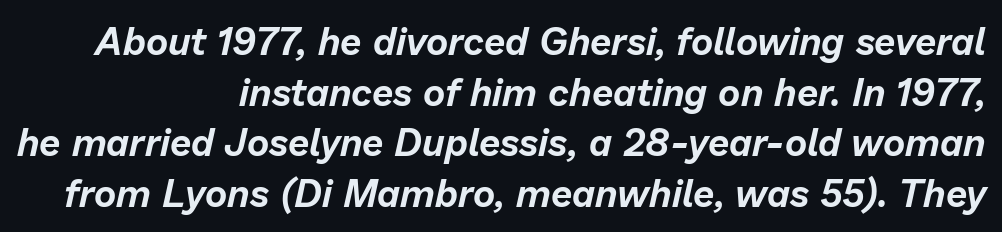
{"italic": "yes", "lean": "right", "slant_degrees": 13, "width": "normal", "stroke_contrast": "low", "x_height": "medium", "monospaced": "no", "underline": "no", "align": "right", "line_spacing": "normal", "line_spacing_ratio": 1.33, "letter_spacing": "normal", "letter_spacing_em": 0.0, "glyph_px": 38}
